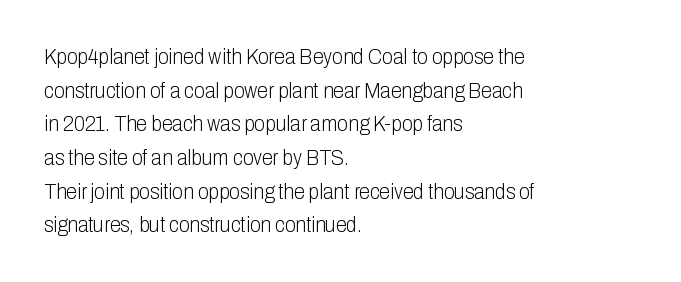
Unbolded letterforms with no extra heft. The letterforms sit shoulder to shoulder at normal distance. Line spacing here is normal. Glance below the letters and you will spot only blank space. Visually the block forms a straight wall on the left and a jagged coastline on the right.
